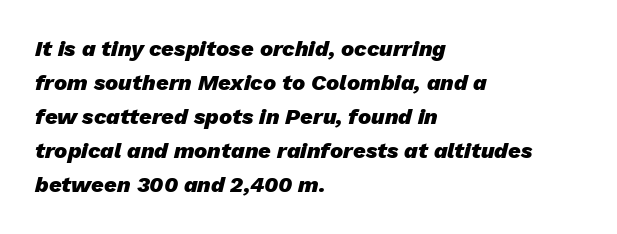
Q: Is the text bold? A: Yes.
Q: Is the text italic (slanted)? A: Yes, it leans right by about 13 degrees.
Q: Is the text underlined? A: No.
Q: How is the paragraph aligned? A: Left-aligned.
Q: Is the spacing between letters normal or unusually wide? A: Normal.
Q: Is the spacing between lines tight, normal or loose? A: Normal.
